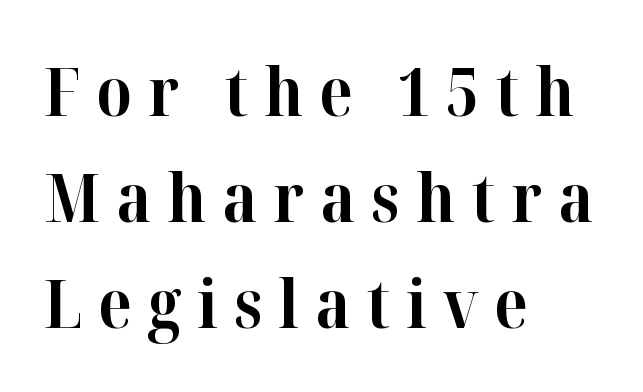
The image shows 67 px bold serif type, upright; set left-aligned, normal line spacing (1.58x), unusually wide letter spacing (+0.24 em), not underlined; high stroke contrast and a medium x-height.
